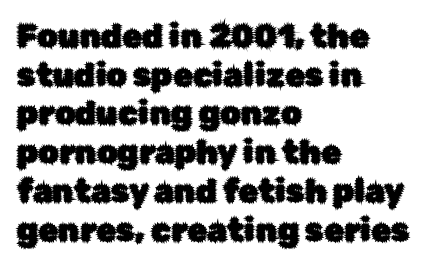
Caption: multi-line text, flush left, ragged right. These lines are rendered in a variable-pitch font. Examine the stroke ends and you'll find no serifs. A clean baseline with only descenders dipping below it. The horizontal fit of the characters is conventional and even.
